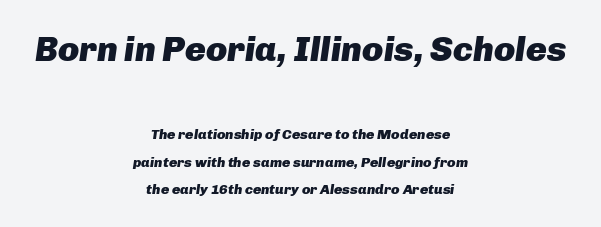
The image shows 35 px heavy type, italic (leaning right); set centered, loose line spacing (1.97x), normal letter spacing, not underlined; the first (top) block is 2.5x larger; low stroke contrast and a medium x-height.
